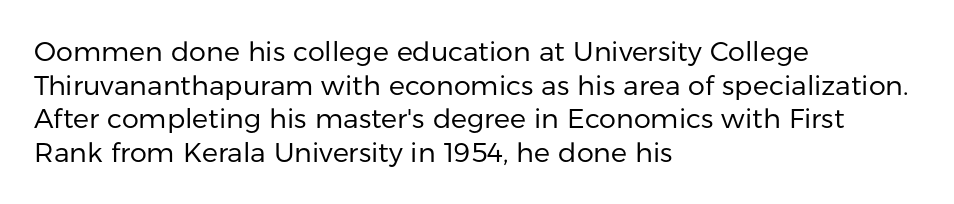
The image shows 27 px text type, upright; set left-aligned, normal line spacing (1.25x), normal letter spacing, not underlined.
